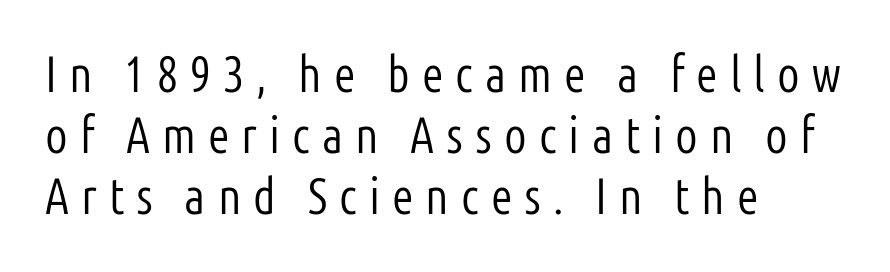
{"serif": "no", "italic": "no", "bold": "no", "weight": "light", "width": "condensed", "stroke_contrast": "low", "x_height": "medium", "monospaced": "no", "underline": "no", "align": "left", "line_spacing_ratio": 1.22, "letter_spacing": "wide", "letter_spacing_em": 0.24, "glyph_px": 50}
